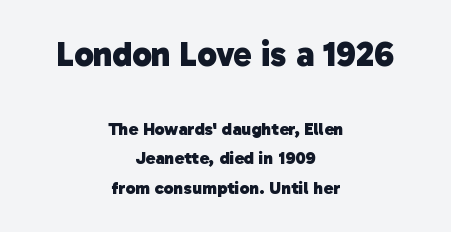
Q: Is the text bold? A: Yes.
Q: Is the typeface a serif or a sans-serif typeface? A: Sans-serif.
Q: Is the text underlined? A: No.
Q: How is the paragraph aligned? A: Centered.
Q: Is the spacing between letters normal or unusually wide? A: Normal.
Q: Is the spacing between lines tight, normal or loose? A: Normal.
Q: Which block of text is set in a larger size, the first (top) or the second (bottom)? A: The first (top) one.
Q: Width (condensed, normal, or wide)? A: Normal.
Q: Stroke contrast? A: Low.
Q: x-height? A: Medium.
Q: Monospaced? A: No.
